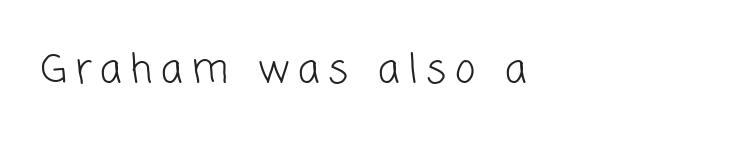
{"serif": "no", "bold": "no", "weight": "light", "width": "normal", "stroke_contrast": "low", "x_height": "medium", "monospaced": "no", "underline": "no", "align": "left", "letter_spacing": "wide", "letter_spacing_em": 0.22, "glyph_px": 39}
